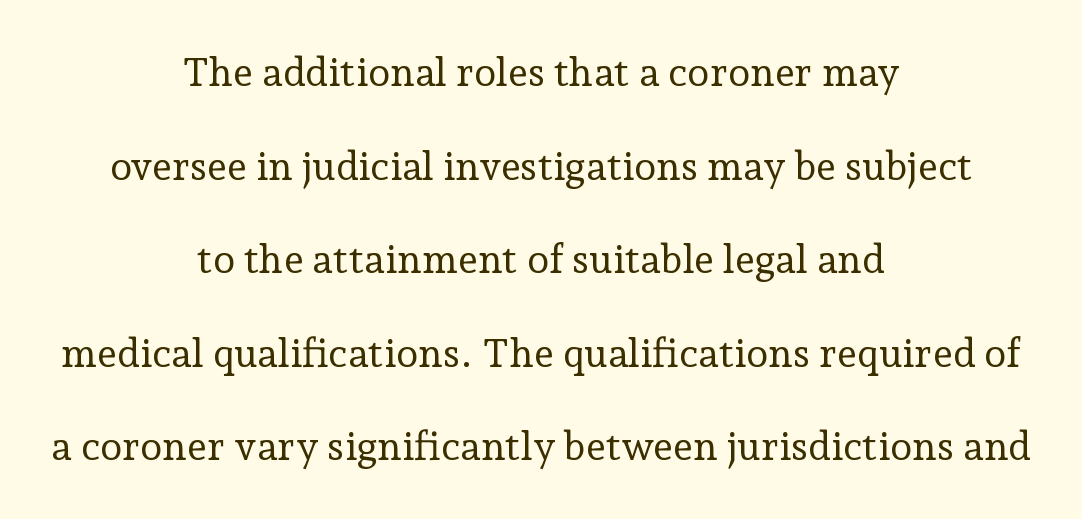
The image shows 40 px regular-weight serif type, upright; set centered, loose line spacing (2.34x), normal letter spacing, not underlined; low stroke contrast and a medium x-height.
